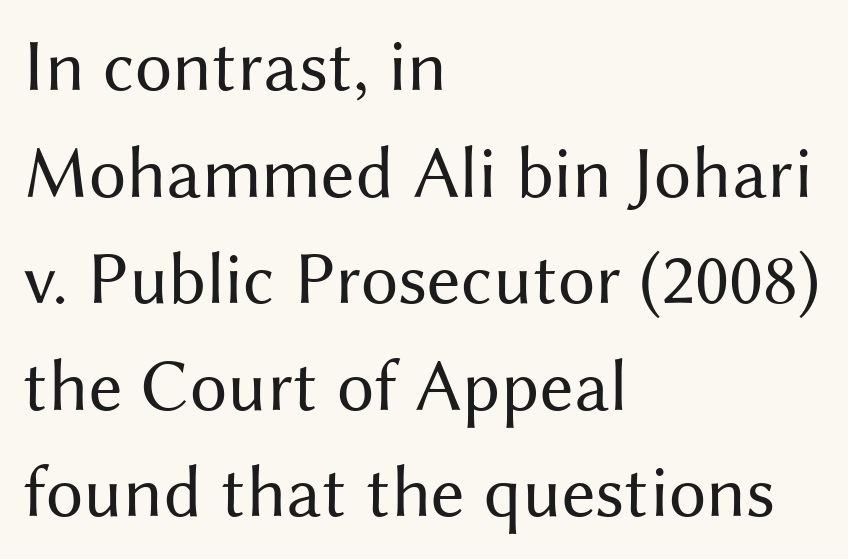
Q: Is the text bold? A: No.
Q: Is the text italic (slanted)? A: No, it is upright.
Q: Is the typeface a serif or a sans-serif typeface? A: Sans-serif.
Q: Is the text underlined? A: No.
Q: How is the paragraph aligned? A: Left-aligned.
Q: Is the spacing between letters normal or unusually wide? A: Normal.
Q: Is the spacing between lines tight, normal or loose? A: Normal.
Q: Width (condensed, normal, or wide)? A: Normal.
Q: Stroke contrast? A: Medium.
Q: x-height? A: Medium.
Q: Monospaced? A: No.
